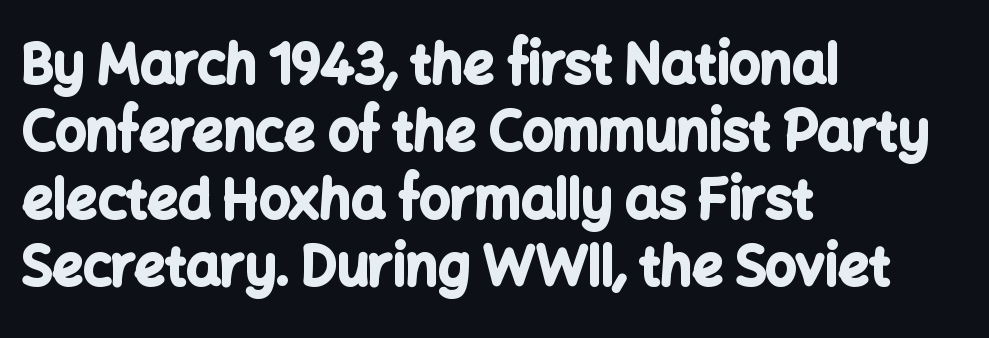
{"serif": "no", "italic": "no", "bold": "yes", "weight": "bold", "width": "normal", "stroke_contrast": "low", "x_height": "medium", "monospaced": "no", "underline": "no", "align": "left", "line_spacing": "normal", "line_spacing_ratio": 1.25, "letter_spacing": "normal", "letter_spacing_em": 0.0, "glyph_px": 54}
